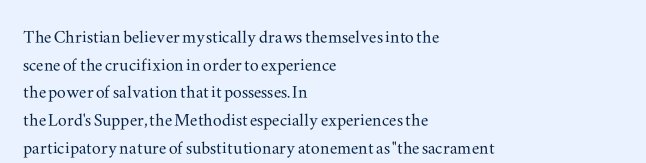
{"italic": "no", "underline": "no", "align": "left", "line_spacing": "normal", "line_spacing_ratio": 1.26, "letter_spacing": "normal", "letter_spacing_em": 0.0, "glyph_px": 22}
